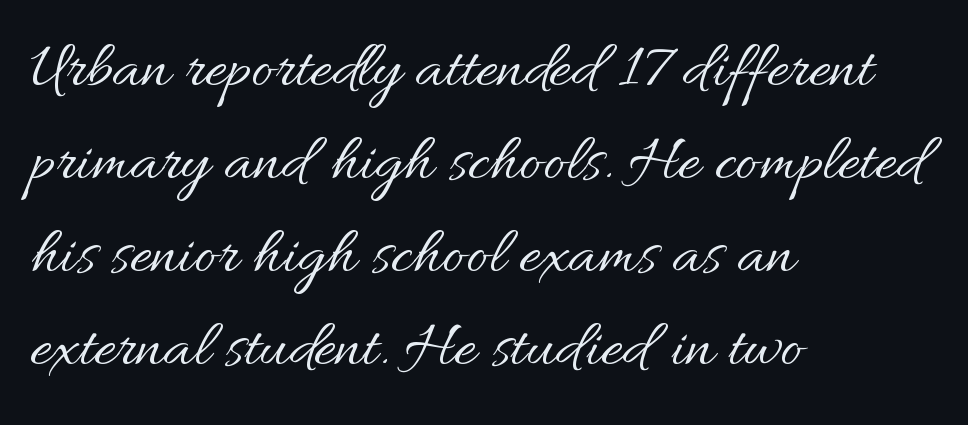
A typesetter would call this leading conventional body-copy spacing. Unmarked baselines from the first word to the last. Looks like regular typesetting: each glyph gets only the width it needs. Weight: not bold — regular or lighter. One-word summary of the alignment: left.
